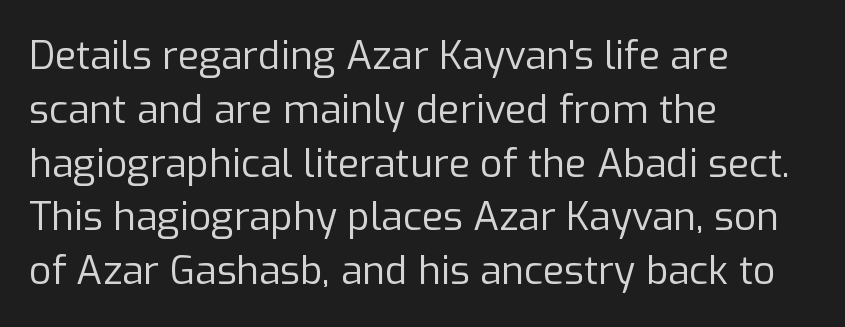
The image shows 39 px regular-weight sans-serif type, upright; set left-aligned, normal line spacing (1.38x), normal letter spacing, not underlined; low stroke contrast and a medium x-height.
